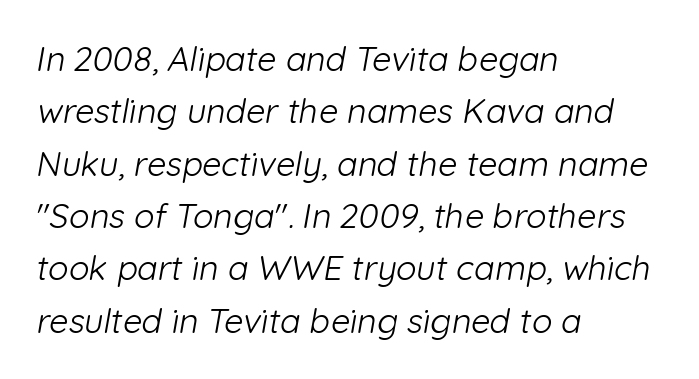
Varying glyph widths throughout — classic text-font behaviour. Underline: absent. The leading is moderate, giving the passage an even texture. Summary of weight: not heavy and not bold. Nothing sits at the stroke ends, so this counts as sans-serif.
